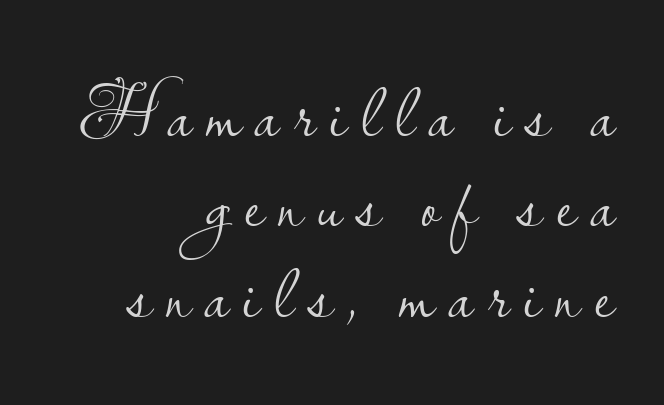
A bare baseline throughout the passage. Varying glyph widths throughout — classic text-font behaviour. No chunkiness to these letters — they're not bold. Classification — sans serif.
